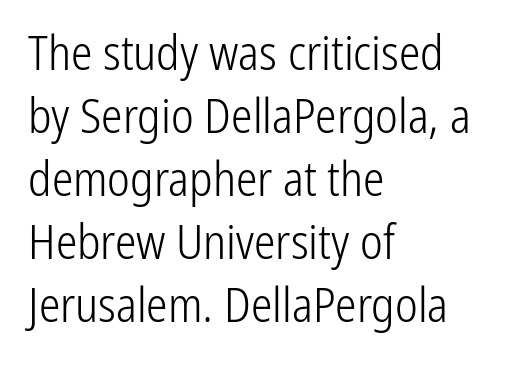
The image shows 48 px light, condensed sans-serif type, upright; set left-aligned, normal line spacing (1.31x), normal letter spacing, not underlined; low stroke contrast and a medium x-height.
